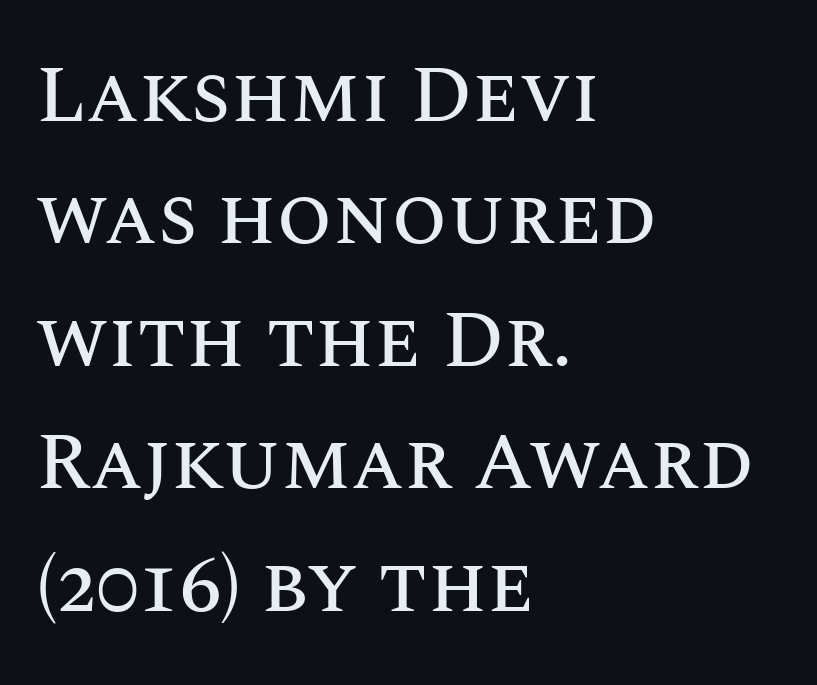
Q: Is the text italic (slanted)? A: No, it is upright.
Q: Is the text underlined? A: No.
Q: How is the paragraph aligned? A: Left-aligned.
Q: Is the spacing between letters normal or unusually wide? A: Normal.
Q: Is the spacing between lines tight, normal or loose? A: Normal.
Q: Width (condensed, normal, or wide)? A: Normal.
Q: Stroke contrast? A: Medium.
Q: x-height? A: Large.
Q: Monospaced? A: No.
